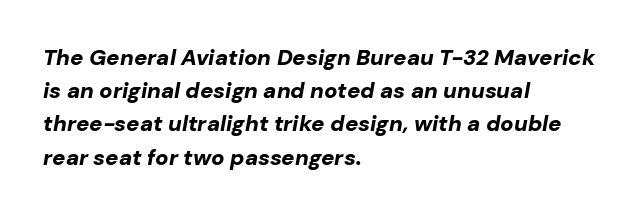
The image shows 22 px bold type, italic (leaning right); set left-aligned, normal line spacing (1.51x), normal letter spacing, not underlined.
